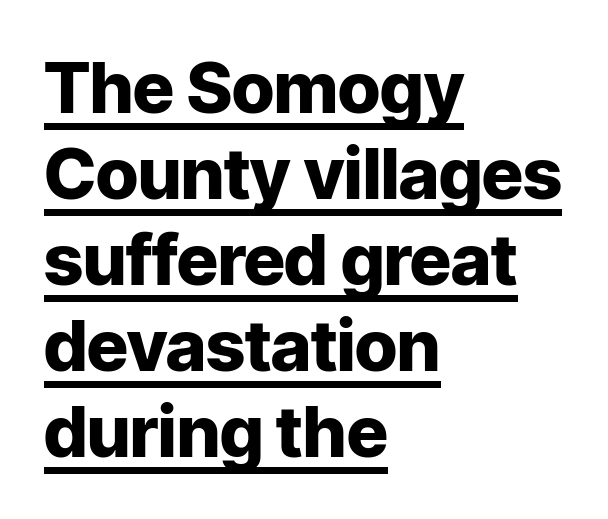
Q: Is the text bold? A: Yes.
Q: Is the text italic (slanted)? A: No, it is upright.
Q: Is the typeface a serif or a sans-serif typeface? A: Sans-serif.
Q: Is the text underlined? A: Yes.
Q: How is the paragraph aligned? A: Left-aligned.
Q: Is the spacing between letters normal or unusually wide? A: Normal.
Q: Width (condensed, normal, or wide)? A: Normal.
Q: Stroke contrast? A: Low.
Q: x-height? A: Medium.
Q: Monospaced? A: No.
